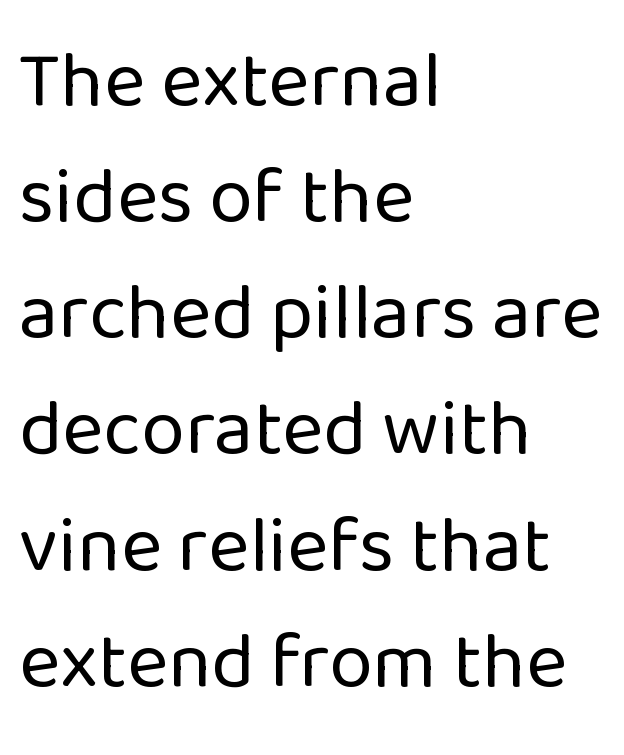
Rows of type keep a routine distance in the vertical direction. Vertical stems look standard width or narrower in stroke. The zone under the glyphs is completely vacant. Looks like regular typesetting: each glyph gets only the width it needs. Visually the block forms a straight wall on the left and a jagged coastline on the right. Ordinary non-slanted type is in use.
